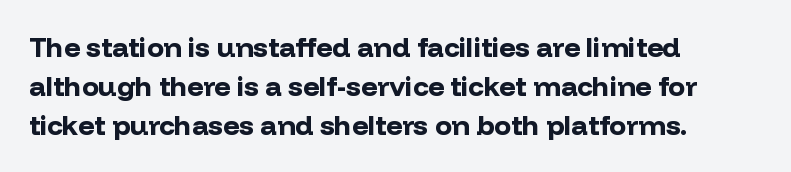
The image shows 28 px bold sans-serif type, upright; set left-aligned, normal line spacing (1.4x), normal letter spacing, not underlined; low stroke contrast and a medium x-height.
